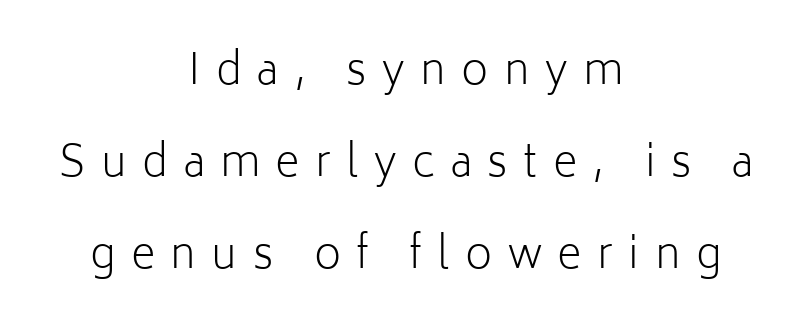
{"serif": "no", "italic": "no", "bold": "no", "weight": "light", "width": "normal", "stroke_contrast": "low", "x_height": "medium", "monospaced": "no", "underline": "no", "align": "center", "line_spacing": "loose", "line_spacing_ratio": 2.19, "letter_spacing": "wide", "letter_spacing_em": 0.37, "glyph_px": 42}
